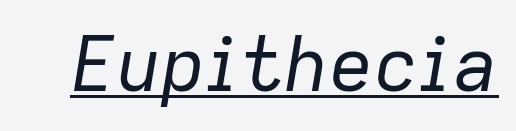
The image shows 75 px regular-weight type, italic (leaning right); set normal letter spacing, underlined; low stroke contrast and a medium x-height.
